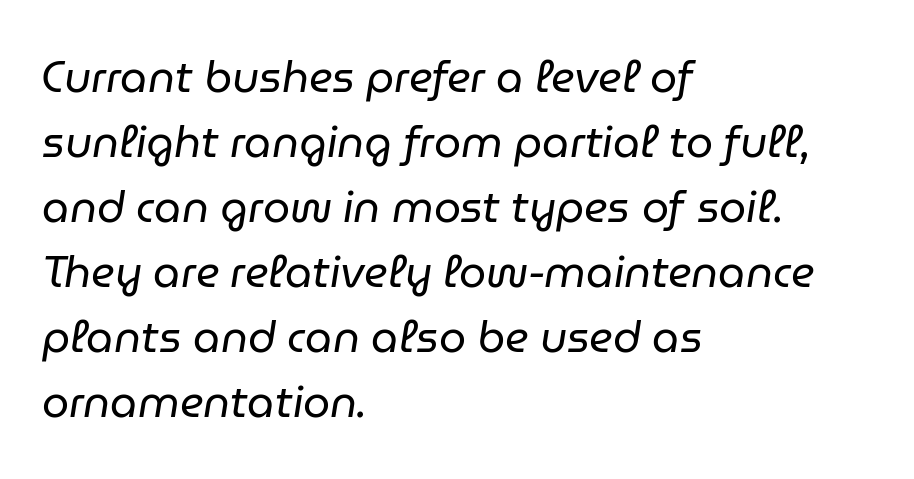
{"italic": "yes", "lean": "right", "slant_degrees": 9, "bold": "no", "weight": "regular", "width": "normal", "stroke_contrast": "low", "x_height": "medium", "monospaced": "no", "underline": "no", "align": "left", "line_spacing": "normal", "line_spacing_ratio": 1.51, "letter_spacing": "normal", "letter_spacing_em": 0.0, "glyph_px": 43}
